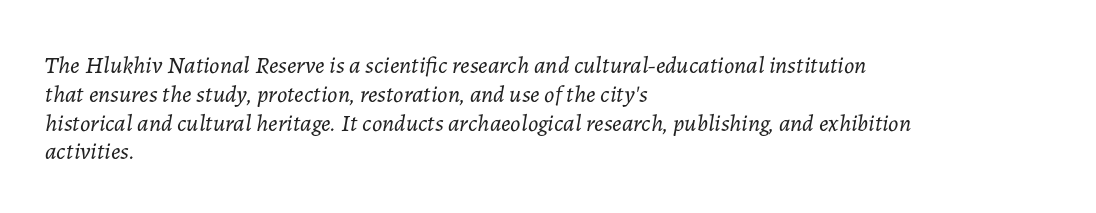
Q: Is the text bold? A: No.
Q: Is the text italic (slanted)? A: Yes, it leans right by about 7 degrees.
Q: Is the text underlined? A: No.
Q: How is the paragraph aligned? A: Left-aligned.
Q: Is the spacing between letters normal or unusually wide? A: Normal.
